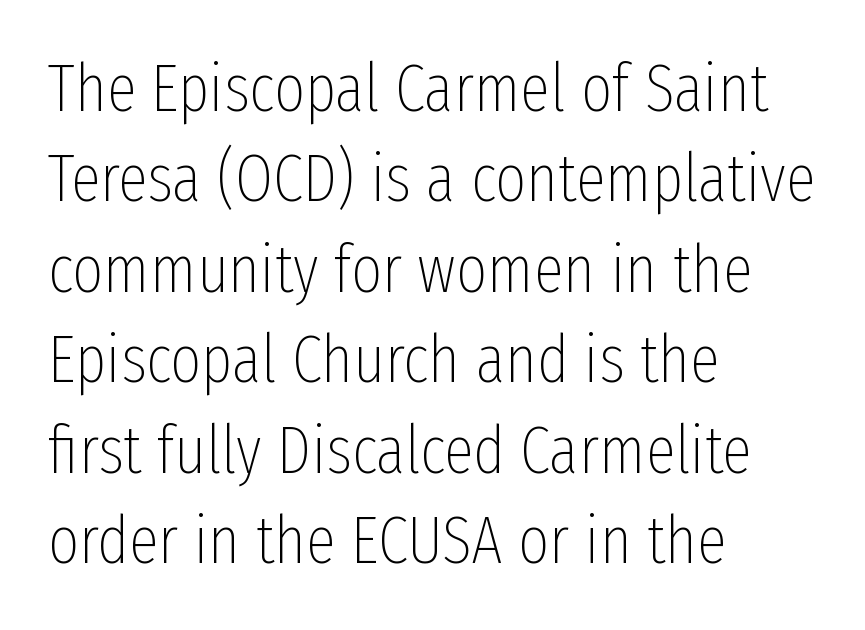
{"serif": "no", "italic": "no", "bold": "no", "weight": "thin", "width": "condensed", "stroke_contrast": "low", "x_height": "medium", "monospaced": "no", "underline": "no", "align": "left", "line_spacing": "normal", "line_spacing_ratio": 1.35, "letter_spacing": "normal", "letter_spacing_em": 0.0, "glyph_px": 67}
